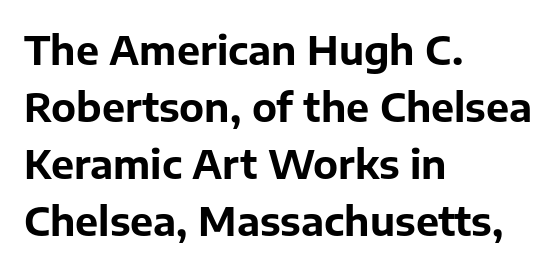
The image shows 39 px bold sans-serif type, upright; set left-aligned, normal line spacing (1.46x), normal letter spacing, not underlined; low stroke contrast and a medium x-height.
